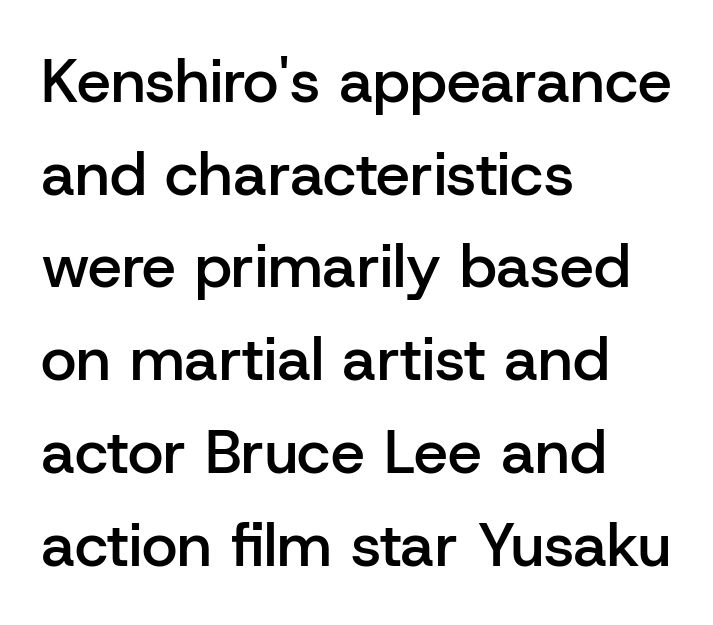
{"serif": "no", "italic": "no", "bold": "semi", "weight": "semibold", "width": "normal", "stroke_contrast": "low", "x_height": "medium", "monospaced": "no", "underline": "no", "align": "left", "line_spacing": "normal", "line_spacing_ratio": 1.52, "letter_spacing": "normal", "letter_spacing_em": 0.0, "glyph_px": 61}
